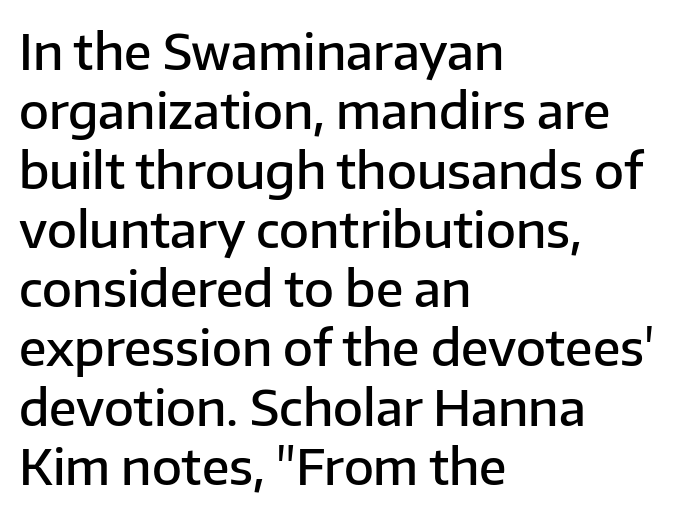
Q: Is the text bold? A: Semi-bold.
Q: Is the text italic (slanted)? A: No, it is upright.
Q: Is the typeface a serif or a sans-serif typeface? A: Sans-serif.
Q: Is the text underlined? A: No.
Q: How is the paragraph aligned? A: Left-aligned.
Q: Is the spacing between letters normal or unusually wide? A: Normal.
Q: Width (condensed, normal, or wide)? A: Normal.
Q: Stroke contrast? A: Low.
Q: x-height? A: Medium.
Q: Monospaced? A: No.
